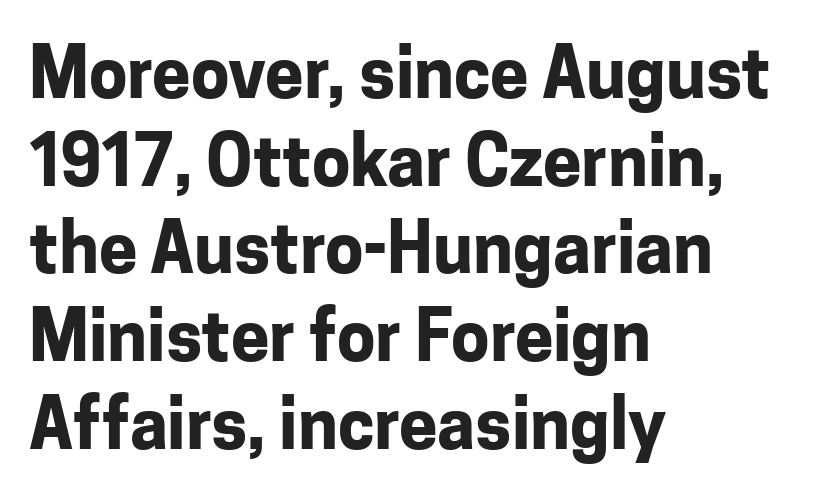
{"serif": "no", "italic": "no", "bold": "yes", "weight": "bold", "width": "normal", "stroke_contrast": "low", "x_height": "medium", "monospaced": "no", "underline": "no", "align": "left", "line_spacing": "normal", "line_spacing_ratio": 1.27, "letter_spacing": "normal", "letter_spacing_em": 0.0, "glyph_px": 69}
